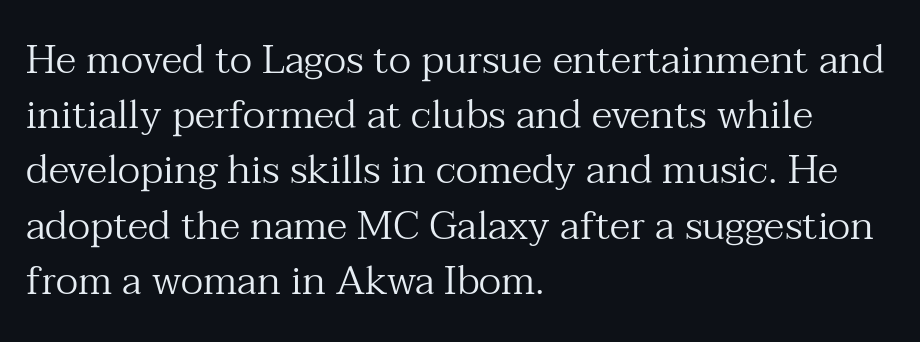
Between one letter and the next there's only the usual sliver of space. Stem width sits at or under what a default text font uses. Spacing verdict: proportional, widths tailored to each character. Is there much room between lines? A standard amount, neither cramped nor airy. A roman cut, with each character standing at attention.
